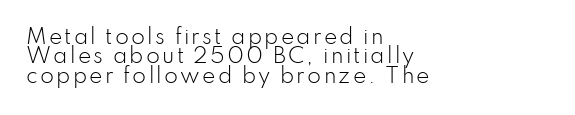
Q: Is the text bold? A: No.
Q: Is the text italic (slanted)? A: No, it is upright.
Q: Is the text underlined? A: No.
Q: How is the paragraph aligned? A: Left-aligned.
Q: Is the spacing between lines tight, normal or loose? A: Tight.
